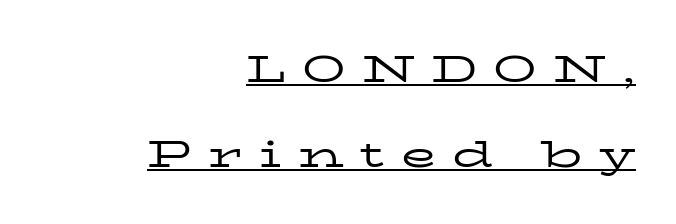
Q: Is the text bold? A: No.
Q: Is the text italic (slanted)? A: No, it is upright.
Q: Is the typeface a serif or a sans-serif typeface? A: Serif.
Q: Is the text underlined? A: Yes.
Q: How is the paragraph aligned? A: Right-aligned.
Q: Is the spacing between letters normal or unusually wide? A: Unusually wide.
Q: Is the spacing between lines tight, normal or loose? A: Loose.
Q: Width (condensed, normal, or wide)? A: Wide.
Q: Stroke contrast? A: Low.
Q: x-height? A: Medium.
Q: Monospaced? A: No.
